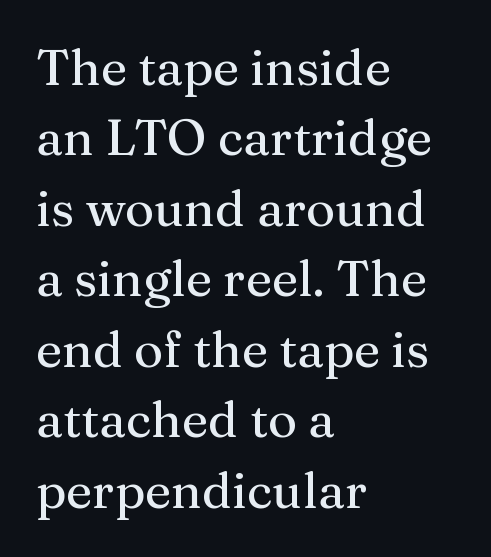
This sample is left-justified, so line endings fall wherever the words run out. Underlining? Definitely not there. Varying glyph widths throughout — classic text-font behaviour. In terms of leading, this rendering sits right in the middle.
